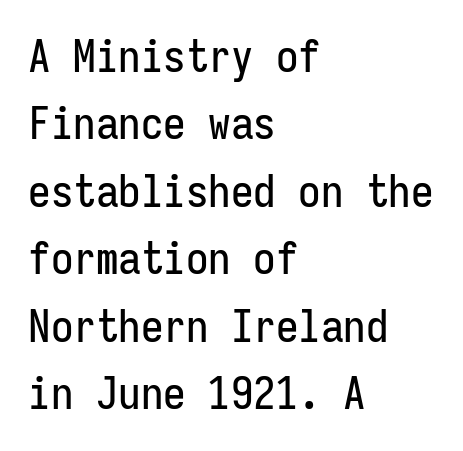
The image shows 45 px condensed sans-serif type, upright, monospaced; set left-aligned, normal line spacing (1.5x), normal letter spacing, not underlined; low stroke contrast and a medium x-height.
